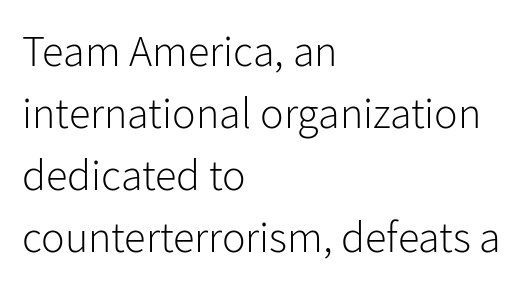
The image shows 44 px light sans-serif type, upright; set left-aligned, normal line spacing (1.41x), normal letter spacing, not underlined; low stroke contrast and a medium x-height.
